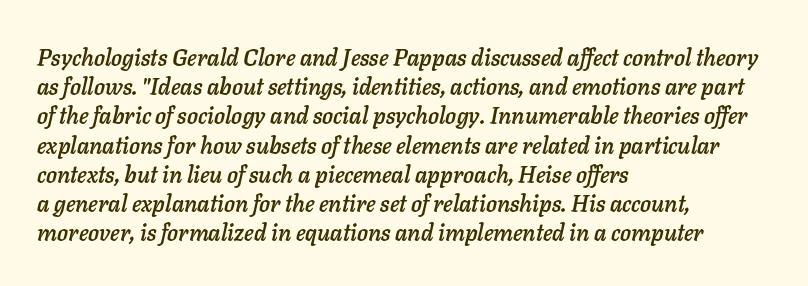
{"italic": "yes", "lean": "right", "slant_degrees": 11, "underline": "no", "align": "left", "line_spacing": "normal", "line_spacing_ratio": 1.27, "letter_spacing": "normal", "letter_spacing_em": 0.0, "glyph_px": 23}
